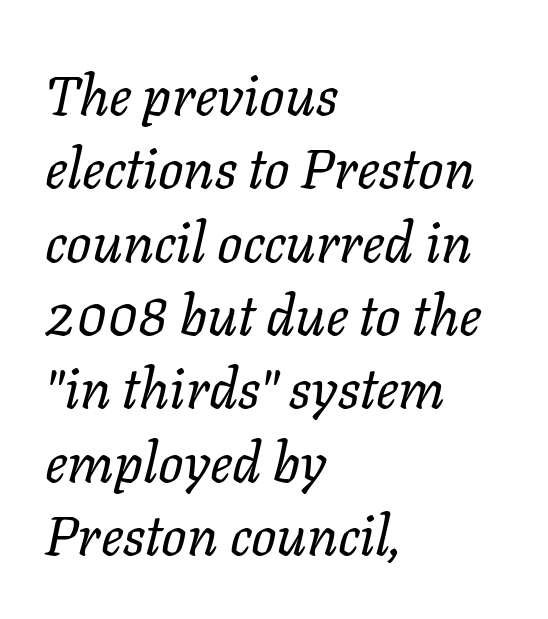
The rows are spaced the way most documents space them. The foot of each line stays bare and open. Spacing between characters is what you'd get straight out of the box. Each letter keeps its own natural width here, so spacing adapts to shape.
